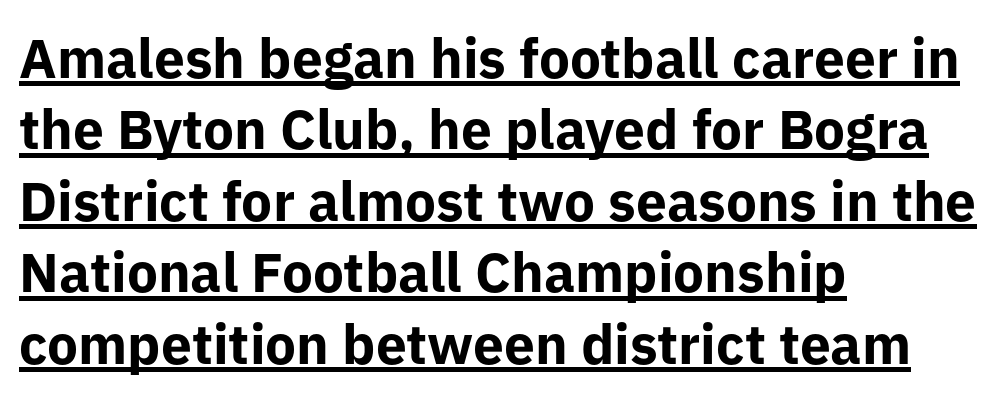
{"serif": "no", "italic": "no", "bold": "yes", "weight": "bold", "width": "normal", "stroke_contrast": "low", "x_height": "medium", "monospaced": "no", "underline": "yes", "align": "left", "line_spacing": "normal", "line_spacing_ratio": 1.3, "letter_spacing": "normal", "letter_spacing_em": 0.0, "glyph_px": 55}
